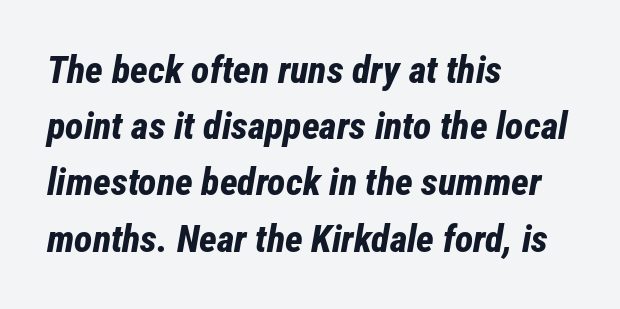
This sample has the flowing, uneven cadence of proportional lettering. The letters are bold, with thick, heavy strokes. Students, note that the glyphs here touch the page at normal intervals. Leftover space on each line is placed entirely after the last word. Glance below the letters and you will spot only blank space. This is oblique type, the kind used for emphasis or titles.
